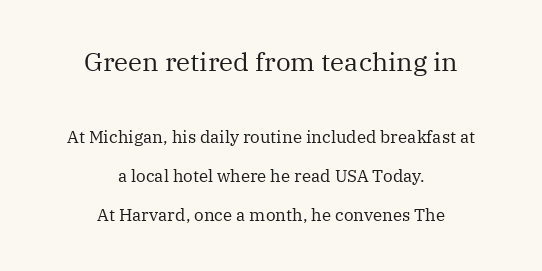
{"italic": "no", "bold": "no", "underline": "no", "align": "center", "line_spacing": "loose", "line_spacing_ratio": 2.31, "letter_spacing": "normal", "letter_spacing_em": 0.0, "larger_block": "first", "size_ratio": 1.53, "glyph_px": 26}
